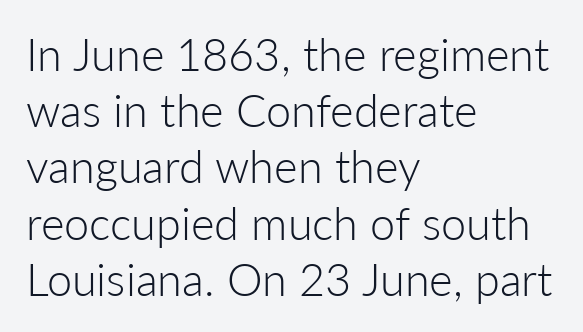
Q: Is the text bold? A: No.
Q: Is the text italic (slanted)? A: No, it is upright.
Q: Is the typeface a serif or a sans-serif typeface? A: Sans-serif.
Q: Is the text underlined? A: No.
Q: How is the paragraph aligned? A: Left-aligned.
Q: Is the spacing between letters normal or unusually wide? A: Normal.
Q: Is the spacing between lines tight, normal or loose? A: Normal.
Q: Width (condensed, normal, or wide)? A: Normal.
Q: Stroke contrast? A: Low.
Q: x-height? A: Medium.
Q: Monospaced? A: No.
